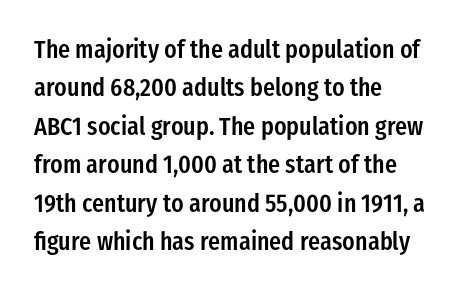
The image shows 25 px text type, upright; set left-aligned, normal line spacing (1.54x), normal letter spacing, not underlined.
